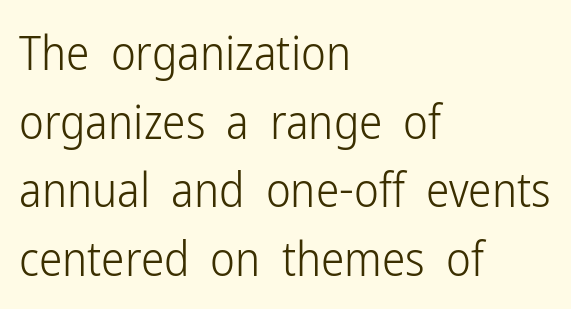
Q: Is the text bold? A: No.
Q: Is the text italic (slanted)? A: No, it is upright.
Q: Is the typeface a serif or a sans-serif typeface? A: Sans-serif.
Q: Is the text underlined? A: No.
Q: How is the paragraph aligned? A: Left-aligned.
Q: Is the spacing between letters normal or unusually wide? A: Normal.
Q: Is the spacing between lines tight, normal or loose? A: Normal.
Q: Width (condensed, normal, or wide)? A: Condensed.
Q: Stroke contrast? A: Low.
Q: x-height? A: Medium.
Q: Monospaced? A: No.
